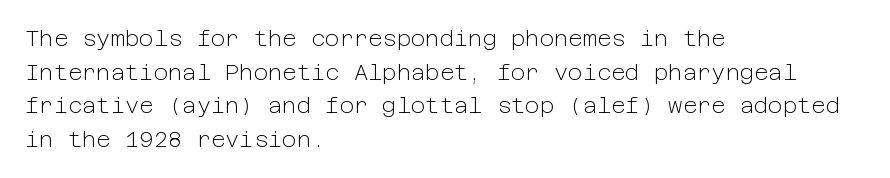
Q: Is the text bold? A: No.
Q: Is the text italic (slanted)? A: No, it is upright.
Q: Is the text underlined? A: No.
Q: How is the paragraph aligned? A: Left-aligned.
Q: Is the spacing between letters normal or unusually wide? A: Normal.
Q: Is the spacing between lines tight, normal or loose? A: Normal.
